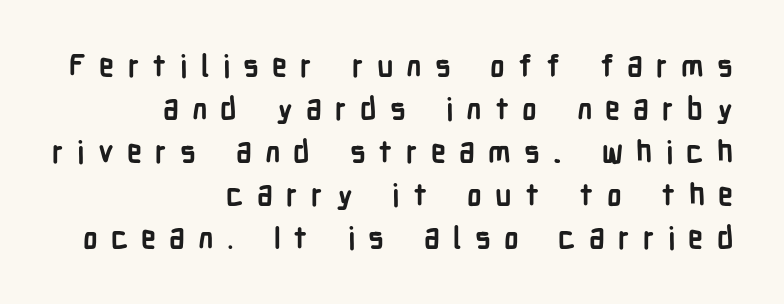
The image shows 30 px semibold, condensed sans-serif type, upright; set right-aligned, normal line spacing (1.43x), unusually wide letter spacing (+0.44 em), not underlined; low stroke contrast and a medium x-height.
